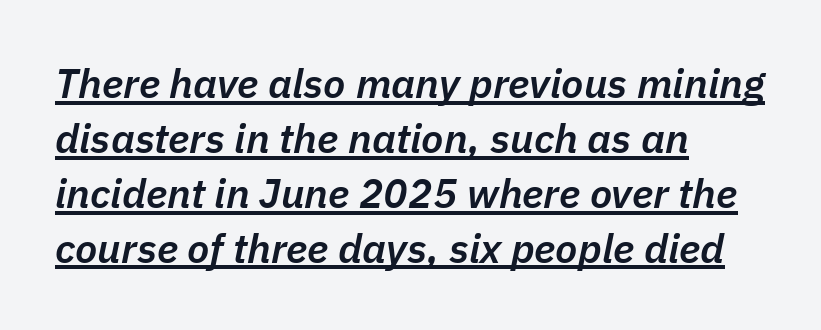
Q: Is the text bold? A: Semi-bold.
Q: Is the text italic (slanted)? A: Yes, it leans right by about 11 degrees.
Q: Is the text underlined? A: Yes.
Q: How is the paragraph aligned? A: Left-aligned.
Q: Is the spacing between letters normal or unusually wide? A: Normal.
Q: Is the spacing between lines tight, normal or loose? A: Normal.
Q: Width (condensed, normal, or wide)? A: Normal.
Q: Stroke contrast? A: Low.
Q: x-height? A: Medium.
Q: Monospaced? A: No.
